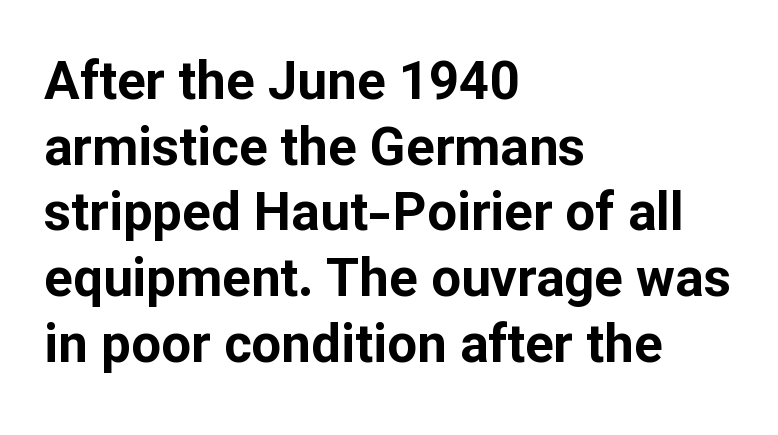
Strokes here are thick enough to call this a true bold. Tracking value appears to be zero — textbook default spacing. Ordinary non-slanted type is in use. Note: no serifs on the glyphs.
